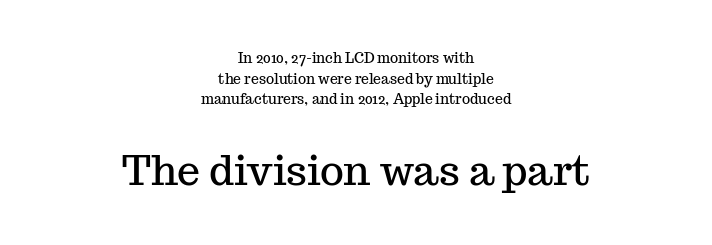
Q: Is the text italic (slanted)? A: No, it is upright.
Q: Is the typeface a serif or a sans-serif typeface? A: Serif.
Q: Is the text underlined? A: No.
Q: How is the paragraph aligned? A: Centered.
Q: Is the spacing between letters normal or unusually wide? A: Normal.
Q: Is the spacing between lines tight, normal or loose? A: Normal.
Q: Which block of text is set in a larger size, the first (top) or the second (bottom)? A: The second (bottom) one.
Q: Width (condensed, normal, or wide)? A: Normal.
Q: Stroke contrast? A: Medium.
Q: x-height? A: Medium.
Q: Monospaced? A: No.
